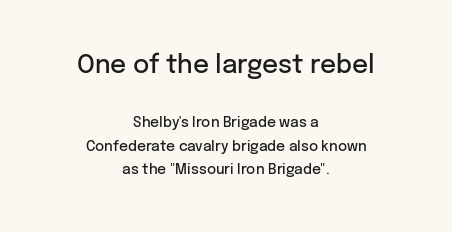
Do the letters lean? They stand straight. Every row of glyphs is offset so its center matches the block's center. The earlier block is typeset at a bigger size than the later block. Check the space under the baseline: it is left empty. This rendering leaves character spacing at its baseline value.
